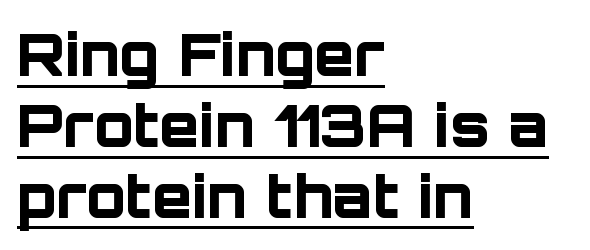
The gaps between neighbouring characters are ordinary and unremarkable. The letters stand straight up with perfectly vertical stems. A typesetter would label this face a sans. The rendering uses natural spacing where letterforms have individual widths. Each glyph is drawn with heavy, bold strokes. Quick note: underline on.
